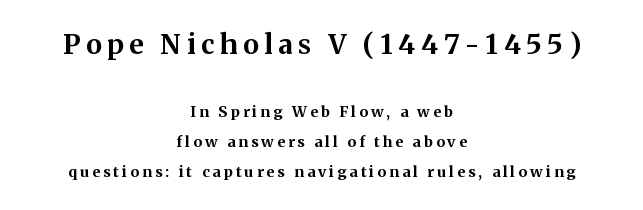
Q: Is the text bold? A: Yes.
Q: Is the text italic (slanted)? A: No, it is upright.
Q: Is the text underlined? A: No.
Q: How is the paragraph aligned? A: Centered.
Q: Is the spacing between letters normal or unusually wide? A: Unusually wide.
Q: Is the spacing between lines tight, normal or loose? A: Loose.
Q: Which block of text is set in a larger size, the first (top) or the second (bottom)? A: The first (top) one.
